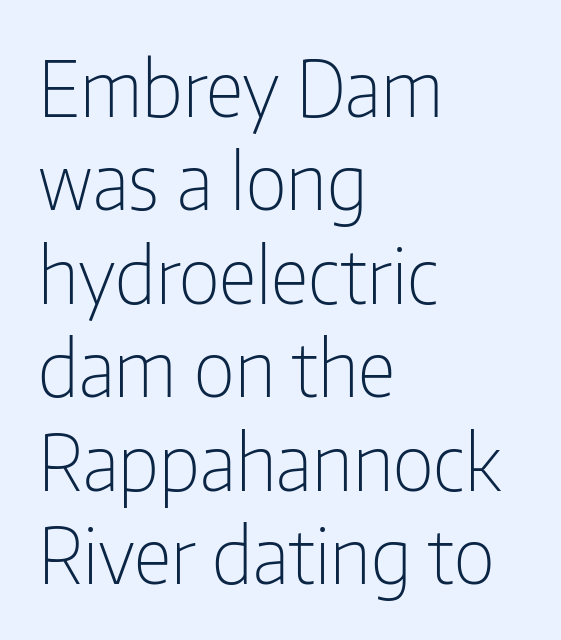
The image shows 76 px light, condensed sans-serif type, upright; set left-aligned, line spacing 1.23x, normal letter spacing, not underlined; low stroke contrast and a medium x-height.
